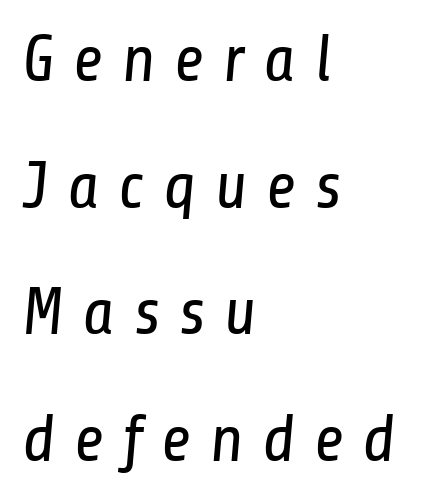
Q: Is the text bold? A: No.
Q: Is the typeface a serif or a sans-serif typeface? A: Sans-serif.
Q: Is the text underlined? A: No.
Q: How is the paragraph aligned? A: Left-aligned.
Q: Is the spacing between letters normal or unusually wide? A: Unusually wide.
Q: Width (condensed, normal, or wide)? A: Condensed.
Q: Stroke contrast? A: Low.
Q: x-height? A: Medium.
Q: Monospaced? A: No.
